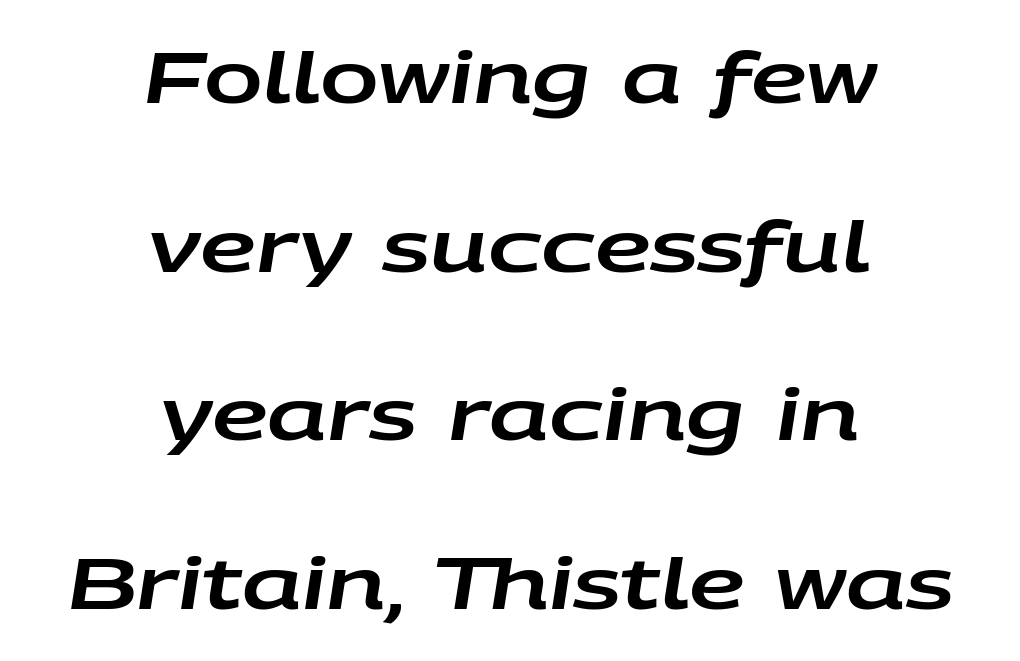
The image shows 70 px wide type, italic (leaning right); set centered, loose line spacing (2.41x), normal letter spacing, not underlined; low stroke contrast and a large x-height.
